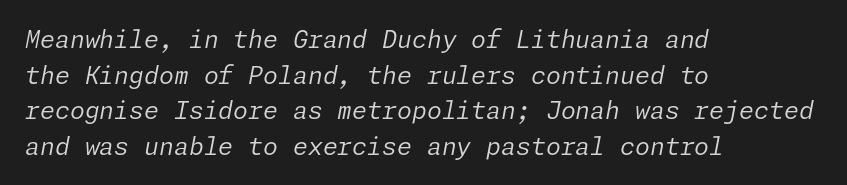
Stems and bowls with no extra thickness — not bold. The specimen reads as italic at a glance. Rule under the text: the space is simply empty. Nothing unusual about the tracking: characters are spaced as the font intends.
